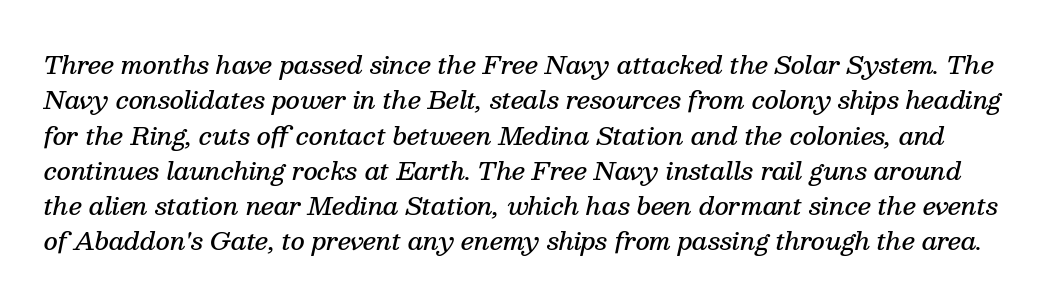
{"italic": "yes", "lean": "right", "slant_degrees": 13, "bold": "semi", "underline": "no", "line_spacing": "normal", "line_spacing_ratio": 1.47, "letter_spacing": "normal", "letter_spacing_em": 0.0, "glyph_px": 24}
